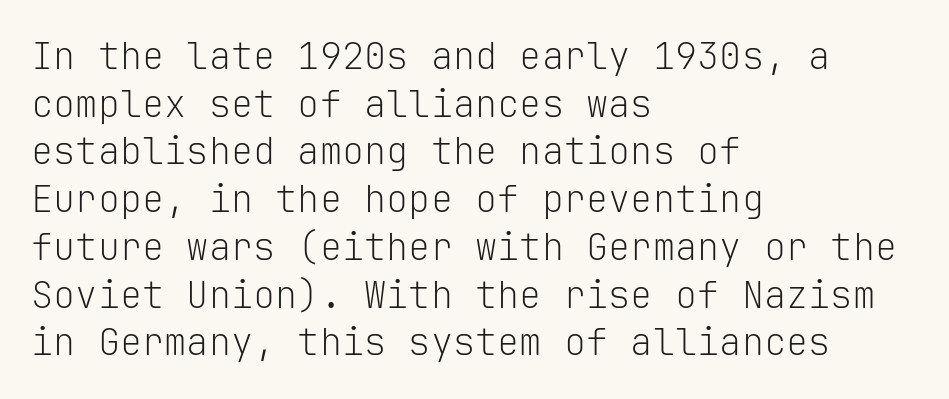
Font category for this specimen: sans-serif. Inter-character spacing is left at the font's built-in metrics. Every character here occupies the same horizontal width, giving the sample a typewriter-like rhythm. Underline: absent. Italic: no, the glyphs are upright roman. Compared with a typical body face, this is equally light or lighter still.
